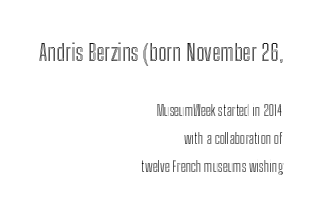
Q: Is the text italic (slanted)? A: No, it is upright.
Q: Is the text underlined? A: No.
Q: How is the paragraph aligned? A: Right-aligned.
Q: Is the spacing between letters normal or unusually wide? A: Normal.
Q: Is the spacing between lines tight, normal or loose? A: Loose.
Q: Which block of text is set in a larger size, the first (top) or the second (bottom)? A: The first (top) one.
